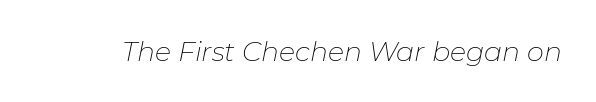
{"italic": "yes", "lean": "right", "slant_degrees": 11, "bold": "no", "underline": "no", "letter_spacing": "normal", "letter_spacing_em": 0.0, "glyph_px": 27}
